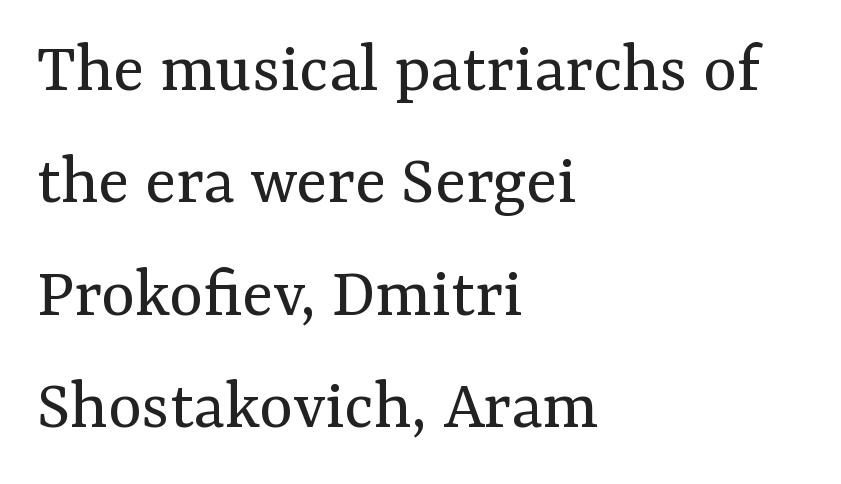
Q: Is the text bold? A: No.
Q: Is the text italic (slanted)? A: No, it is upright.
Q: Is the typeface a serif or a sans-serif typeface? A: Serif.
Q: Is the text underlined? A: No.
Q: How is the paragraph aligned? A: Left-aligned.
Q: Is the spacing between letters normal or unusually wide? A: Normal.
Q: Is the spacing between lines tight, normal or loose? A: Normal.
Q: Width (condensed, normal, or wide)? A: Normal.
Q: Stroke contrast? A: Medium.
Q: x-height? A: Medium.
Q: Monospaced? A: No.
